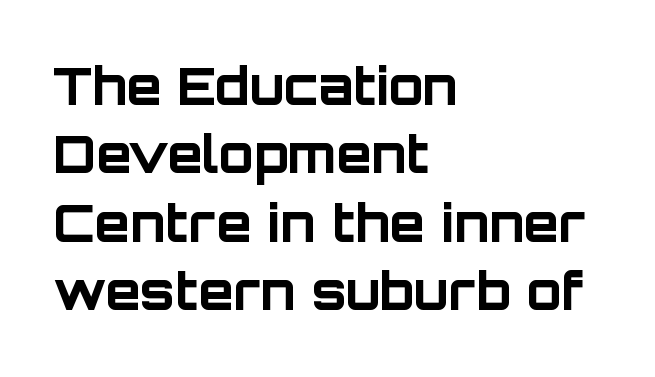
{"serif": "no", "italic": "no", "bold": "yes", "weight": "bold", "width": "normal", "stroke_contrast": "low", "x_height": "large", "monospaced": "no", "underline": "no", "align": "left", "line_spacing": "normal", "line_spacing_ratio": 1.34, "letter_spacing": "normal", "letter_spacing_em": 0.0, "glyph_px": 51}
